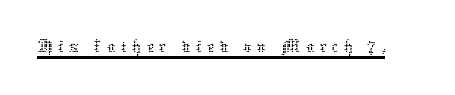
The image shows 41 px thin type, upright; set underlined; low stroke contrast and a medium x-height.
